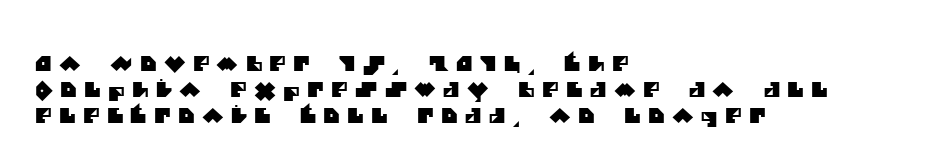
Horizontal bands of white between lines are of average thickness. The passage shown has open, widely tracked lettering throughout. Where is the straight margin? On the left. Each row of text sits above clean, open space.
